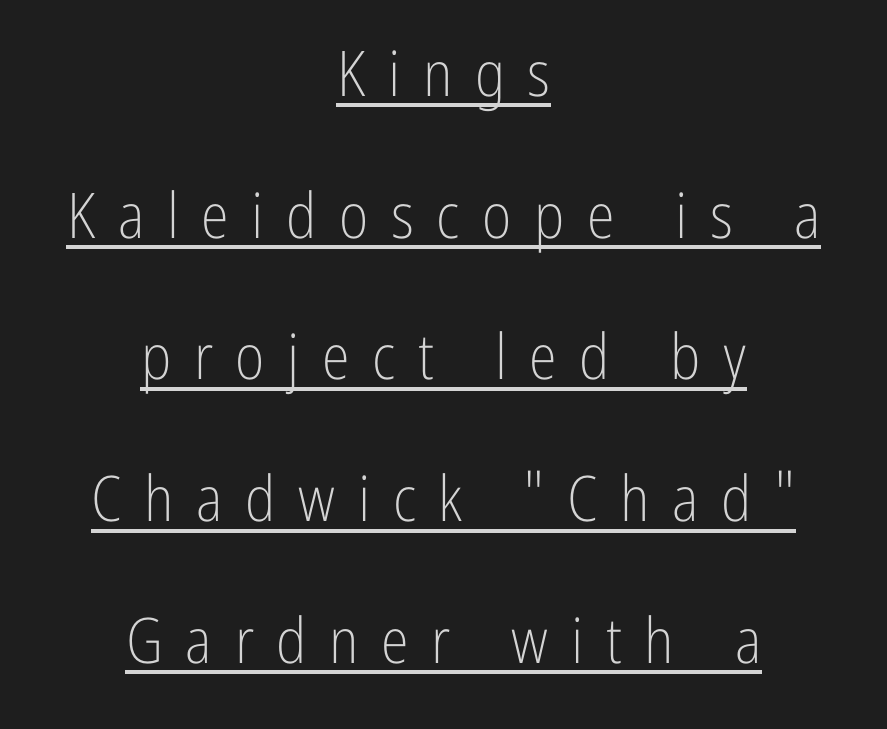
The type is letterspaced generously, with wide tracking. Upright lettering throughout. What kind of face is this? One without serifs — a sans. Think of a printed novel: that variable character pitch is what you see here. Is there much room between lines? Yes — plenty of vertical air separates them.
